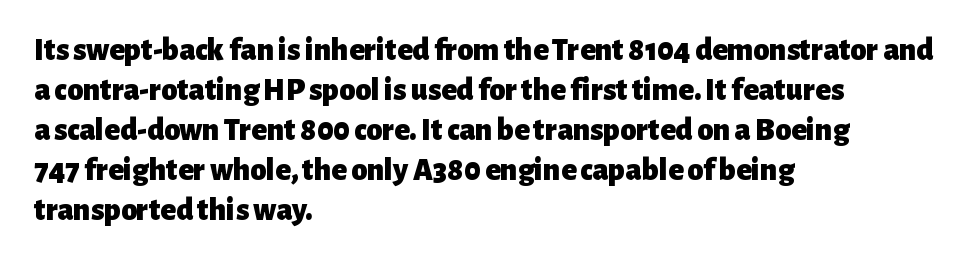
Ascenders rise straight up at ninety degrees. Think of a printed novel: that variable character pitch is what you see here. Nothing unusual about the tracking: characters are spaced as the font intends. The passage is arranged the way most books set body copy — flush left. The rendering shows plain stroke endings on the letterforms — a sans-serif design. What weight is shown? A full bold with thick strokes.
